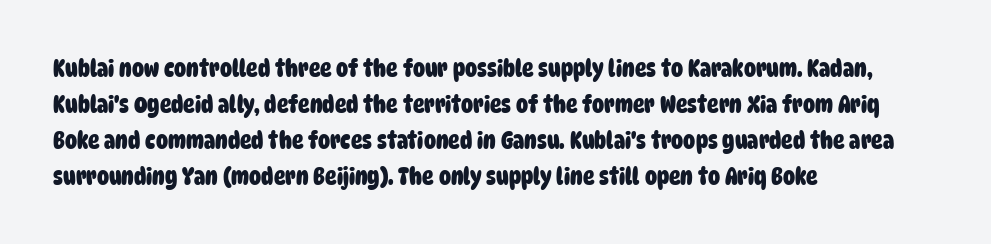
{"bold": "yes", "underline": "no", "align": "left", "line_spacing": "normal", "line_spacing_ratio": 1.5, "letter_spacing": "normal", "letter_spacing_em": 0.0, "glyph_px": 24}
